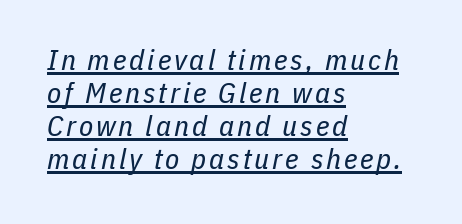
You could not count columns in this text — the font is proportionally spaced. If you measured baseline to baseline, you'd find a short distance. This rendering features underlined lettering. The letters are slanted; this is an italic face.
